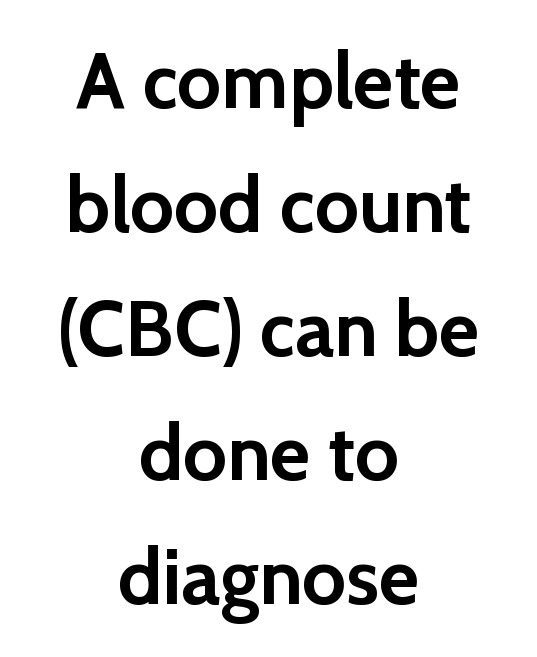
Serif or sans? Sans — the stroke terminals are bare. Typographic density is high because the face is bold. Proportional: the letters do not fall into vertical columns. Anything drawn beneath the words? Only blank space. Every stem runs plumb, perpendicular to the baseline.
